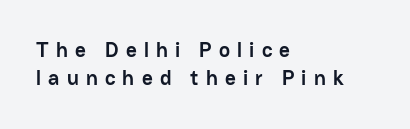
Q: Is the text bold? A: Yes.
Q: Is the text italic (slanted)? A: No, it is upright.
Q: Is the text underlined? A: No.
Q: How is the paragraph aligned? A: Left-aligned.
Q: Is the spacing between letters normal or unusually wide? A: Unusually wide.
Q: Is the spacing between lines tight, normal or loose? A: Normal.
